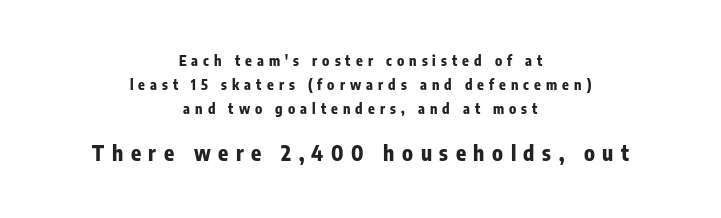
The image shows 21 px bold type, upright; set centered, normal line spacing (1.7x), unusually wide letter spacing (+0.36 em), not underlined; the second (bottom) block is 1.5x larger.
